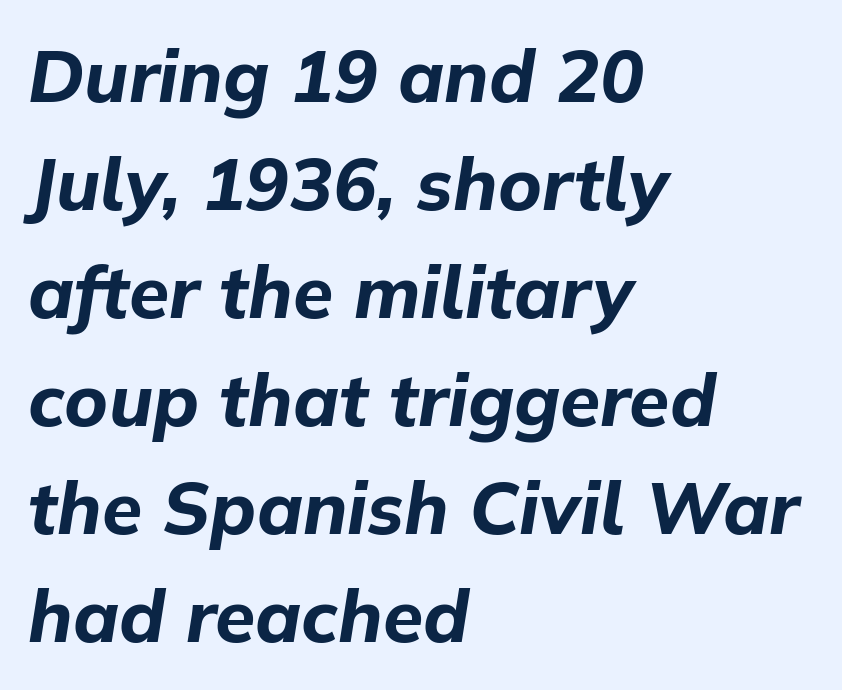
The image shows 73 px bold type, italic (leaning right); set left-aligned, normal line spacing (1.48x), normal letter spacing, not underlined; low stroke contrast and a medium x-height.
